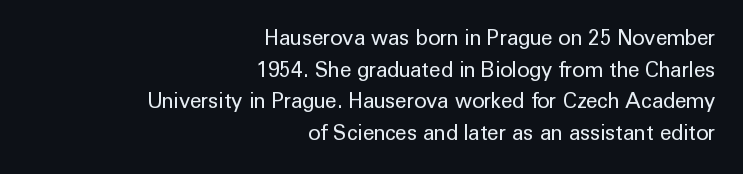
The image shows 21 px text type, upright; set right-aligned, normal line spacing (1.51x), normal letter spacing, not underlined.
